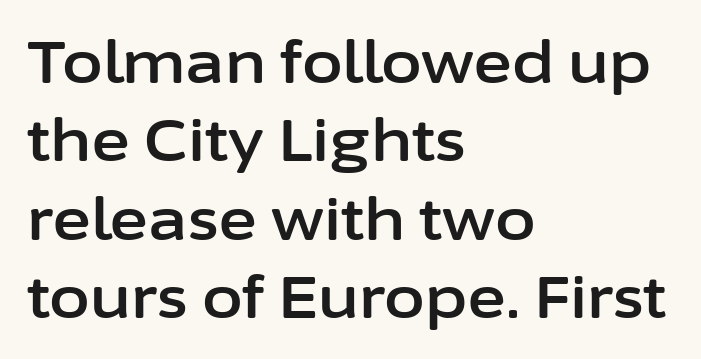
Character widths vary here, with narrow letters taking less room than wide ones. The designer went with a sans here, leaving each stem footless. Lines of text with bare space underneath. A classic flush-left, rag-right setting is used for this passage. Horizontal bands of white between lines are of average thickness. What stands out about the letter spacing? Nothing — it is the standard amount.
